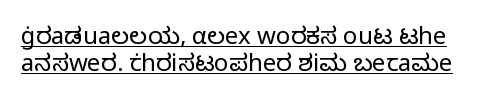
{"italic": "no", "bold": "no", "underline": "yes", "line_spacing": "tight", "line_spacing_ratio": 1.11, "letter_spacing": "normal", "letter_spacing_em": 0.0, "glyph_px": 24}
